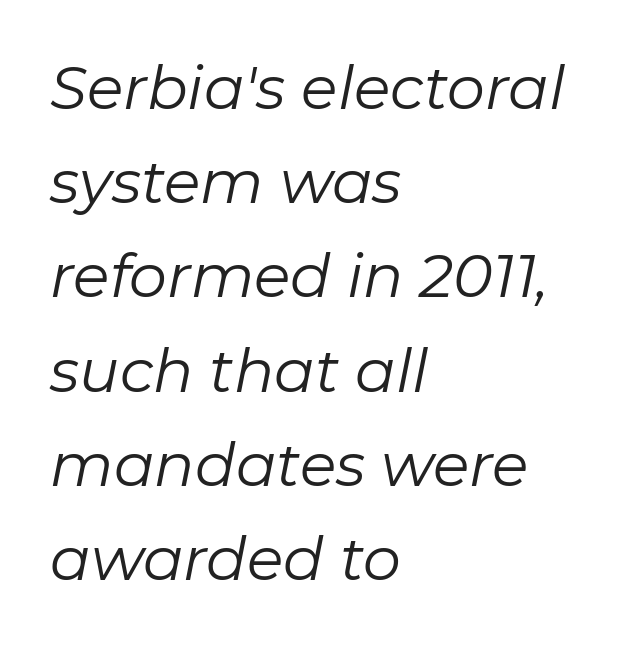
Is this a fixed-width face? No — the glyphs have proportional, varying widths. Teacher's note: observe the even left margin — that is flush-left alignment. The passage shown leans; its letterforms are oblique. Words float on clear page, feet unadorned. Normally led — the rows are evenly, conventionally spaced. How are the letters spaced? Ordinarily, with no added tracking.
